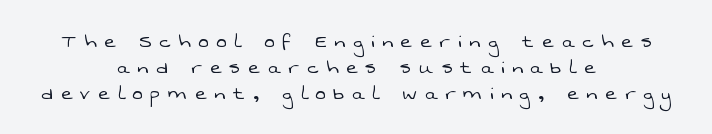
Q: Is the text bold? A: No.
Q: Is the text underlined? A: No.
Q: How is the paragraph aligned? A: Centered.
Q: Is the spacing between letters normal or unusually wide? A: Unusually wide.
Q: Is the spacing between lines tight, normal or loose? A: Tight.
